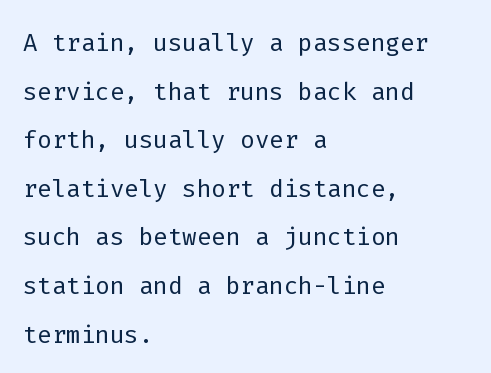
Q: Is the text bold? A: No.
Q: Is the text italic (slanted)? A: No, it is upright.
Q: Is the typeface a serif or a sans-serif typeface? A: Sans-serif.
Q: Is the text underlined? A: No.
Q: How is the paragraph aligned? A: Left-aligned.
Q: Is the spacing between letters normal or unusually wide? A: Normal.
Q: Is the spacing between lines tight, normal or loose? A: Normal.
Q: Width (condensed, normal, or wide)? A: Normal.
Q: Stroke contrast? A: Low.
Q: x-height? A: Medium.
Q: Monospaced? A: Yes.
